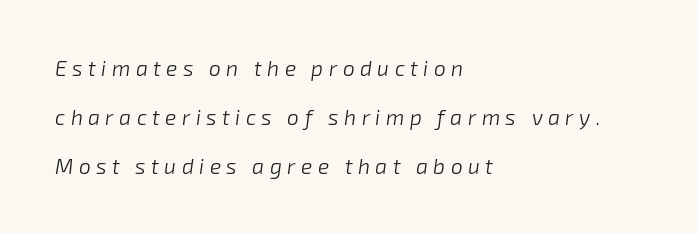
The image shows 21 px text type, italic (leaning right); set left-aligned, loose line spacing (2.33x), unusually wide letter spacing (+0.26 em), not underlined.
